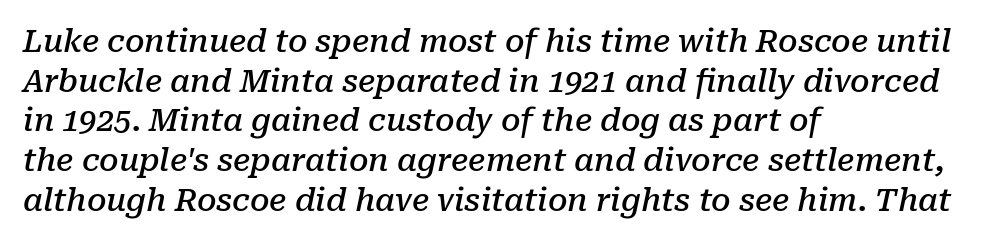
Students, note that the glyphs here touch the page at normal intervals. Emphasis-style slanted type is in use. The lines are quadded left. Look at the stroke-to-counter ratio: somewhat heavy, a semibold.
